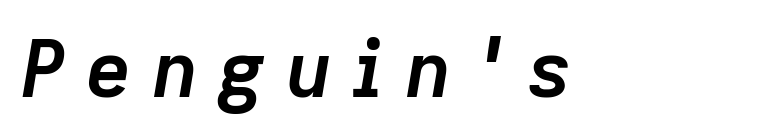
The image shows 80 px semibold type, italic (leaning right); set unusually wide letter spacing (+0.23 em), not underlined; low stroke contrast and a medium x-height.
